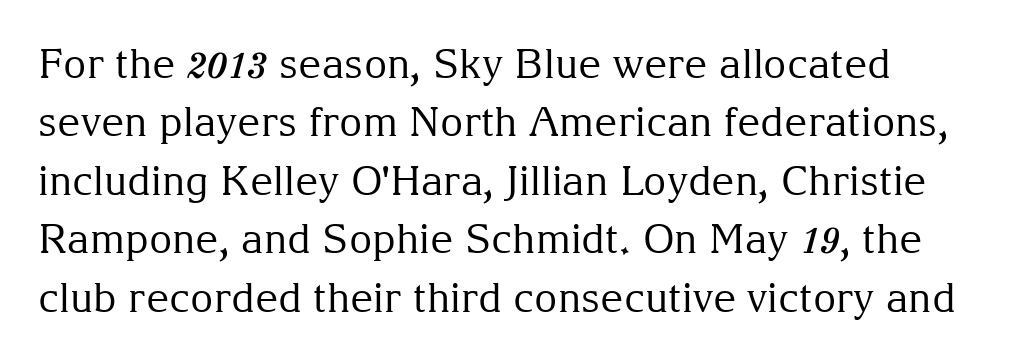
The image shows 40 px regular-weight serif type, upright; set normal line spacing (1.46x), normal letter spacing, not underlined; medium stroke contrast and a medium x-height.
